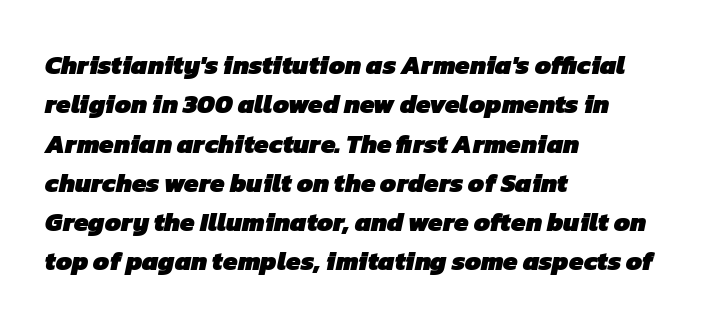
The image shows 26 px bold type; set left-aligned, normal line spacing (1.51x), normal letter spacing, not underlined.
